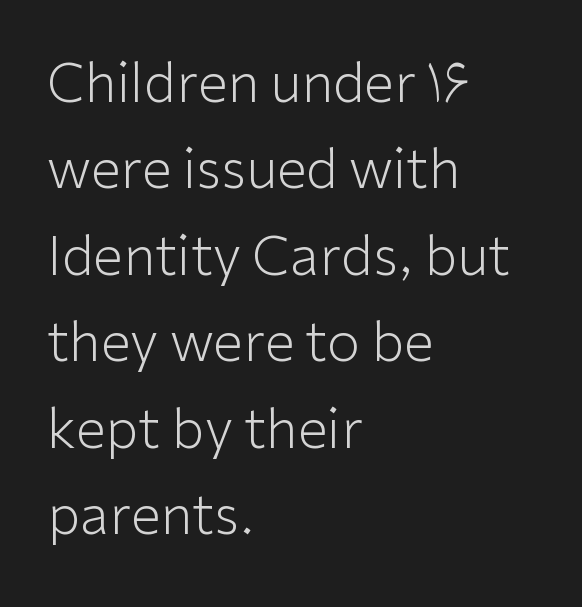
Q: Is the text bold? A: No.
Q: Is the text italic (slanted)? A: No, it is upright.
Q: Is the typeface a serif or a sans-serif typeface? A: Sans-serif.
Q: Is the text underlined? A: No.
Q: How is the paragraph aligned? A: Left-aligned.
Q: Is the spacing between letters normal or unusually wide? A: Normal.
Q: Is the spacing between lines tight, normal or loose? A: Normal.
Q: Width (condensed, normal, or wide)? A: Normal.
Q: Stroke contrast? A: Low.
Q: x-height? A: Medium.
Q: Monospaced? A: No.
